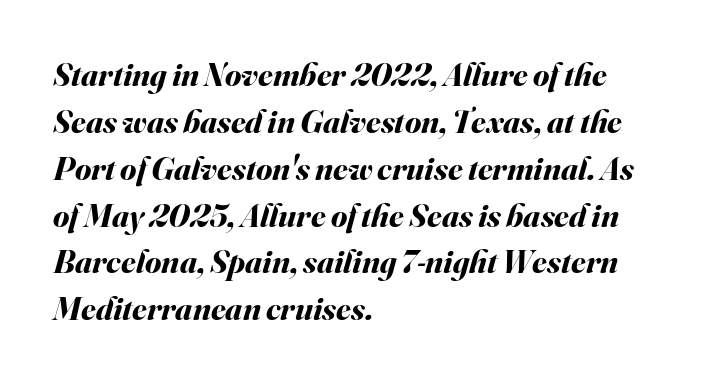
Q: Is the text bold? A: Yes.
Q: Is the text italic (slanted)? A: Yes, it leans right by about 16 degrees.
Q: Is the text underlined? A: No.
Q: How is the paragraph aligned? A: Left-aligned.
Q: Is the spacing between letters normal or unusually wide? A: Normal.
Q: Is the spacing between lines tight, normal or loose? A: Normal.
Q: Width (condensed, normal, or wide)? A: Normal.
Q: Stroke contrast? A: Medium.
Q: x-height? A: Small.
Q: Monospaced? A: No.
